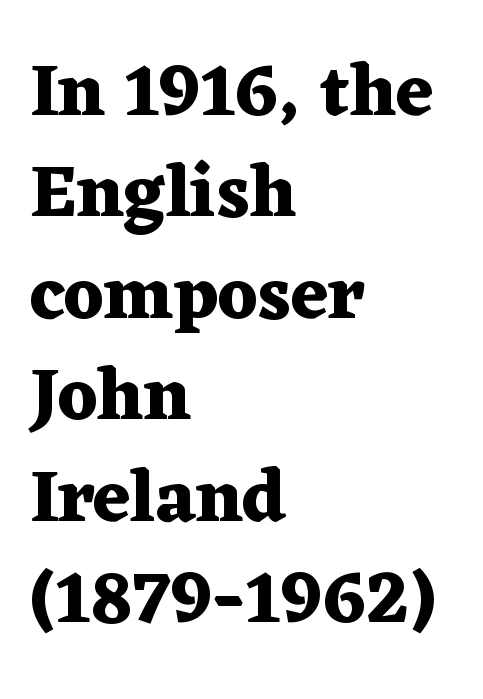
{"serif": "yes", "italic": "no", "bold": "yes", "weight": "heavy", "width": "wide", "stroke_contrast": "medium", "x_height": "medium", "monospaced": "no", "underline": "no", "align": "left", "line_spacing": "normal", "line_spacing_ratio": 1.37, "letter_spacing": "normal", "letter_spacing_em": 0.0, "glyph_px": 74}
